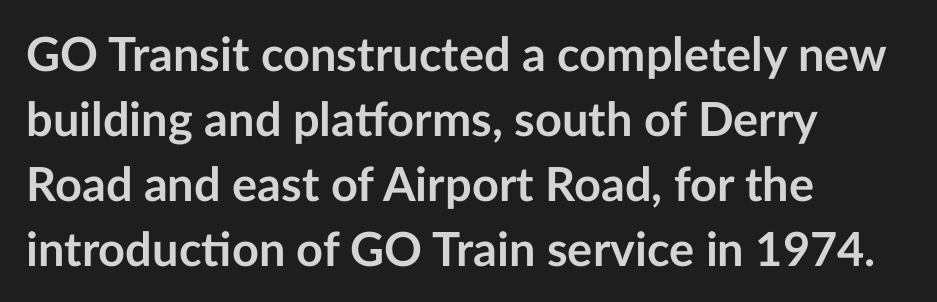
Q: Is the text bold? A: Yes.
Q: Is the text italic (slanted)? A: No, it is upright.
Q: Is the typeface a serif or a sans-serif typeface? A: Sans-serif.
Q: Is the text underlined? A: No.
Q: How is the paragraph aligned? A: Left-aligned.
Q: Is the spacing between letters normal or unusually wide? A: Normal.
Q: Is the spacing between lines tight, normal or loose? A: Normal.
Q: Width (condensed, normal, or wide)? A: Normal.
Q: Stroke contrast? A: Low.
Q: x-height? A: Medium.
Q: Monospaced? A: No.
